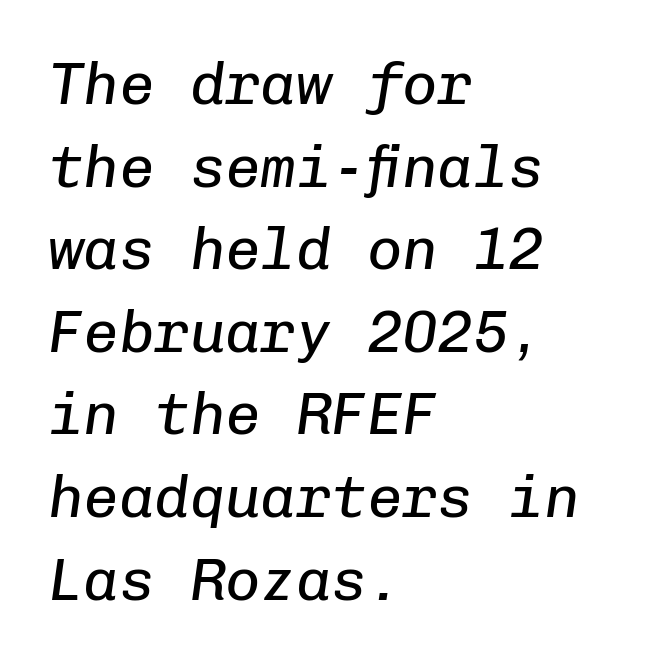
{"italic": "yes", "lean": "right", "slant_degrees": 8, "bold": "no", "weight": "regular", "width": "normal", "stroke_contrast": "low", "x_height": "medium", "monospaced": "yes", "underline": "no", "align": "left", "line_spacing": "normal", "line_spacing_ratio": 1.4, "letter_spacing": "normal", "letter_spacing_em": 0.0, "glyph_px": 59}
